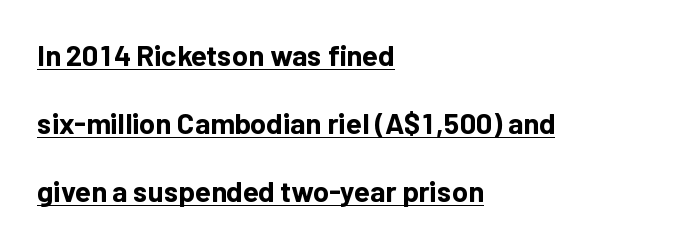
The image shows 29 px bold sans-serif type, upright; set left-aligned, loose line spacing (2.35x), normal letter spacing, underlined; low stroke contrast and a medium x-height.
